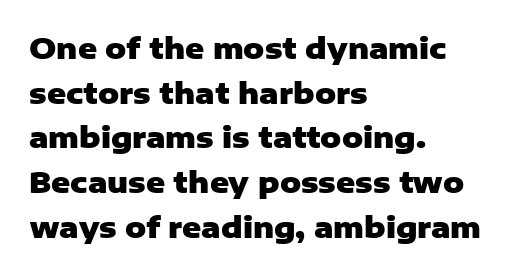
{"serif": "no", "italic": "no", "bold": "yes", "weight": "heavy", "width": "normal", "stroke_contrast": "low", "x_height": "medium", "monospaced": "no", "underline": "no", "align": "left", "line_spacing": "normal", "line_spacing_ratio": 1.54, "letter_spacing": "normal", "letter_spacing_em": 0.0, "glyph_px": 29}
